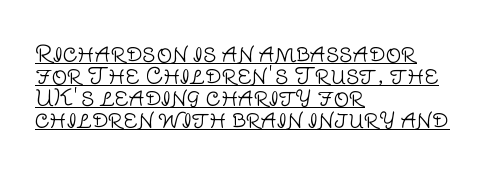
Underlined type. The cut favours lightness, reaching ordinary text weight at its darkest. Reading down the column, the eye jumps only a short way to each next line. There is no visible air inserted between adjacent glyphs.
